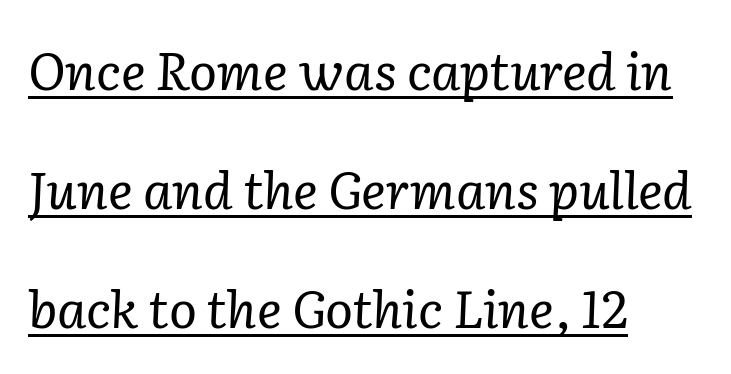
Q: Is the text bold? A: No.
Q: Is the text italic (slanted)? A: Yes, it leans right by about 2 degrees.
Q: Is the typeface a serif or a sans-serif typeface? A: Serif.
Q: Is the text underlined? A: Yes.
Q: How is the paragraph aligned? A: Left-aligned.
Q: Is the spacing between letters normal or unusually wide? A: Normal.
Q: Is the spacing between lines tight, normal or loose? A: Loose.
Q: Width (condensed, normal, or wide)? A: Normal.
Q: Stroke contrast? A: Low.
Q: x-height? A: Medium.
Q: Monospaced? A: No.
